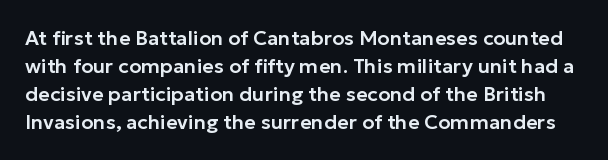
The image shows 20 px text type, upright; set normal line spacing (1.4x), normal letter spacing, not underlined.
